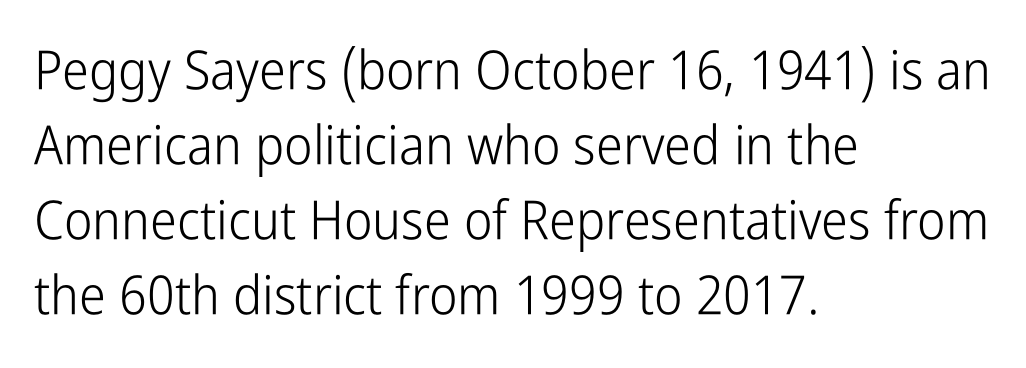
The image shows 54 px light, condensed sans-serif type, upright; set left-aligned, normal line spacing (1.39x), normal letter spacing, not underlined; low stroke contrast and a medium x-height.
